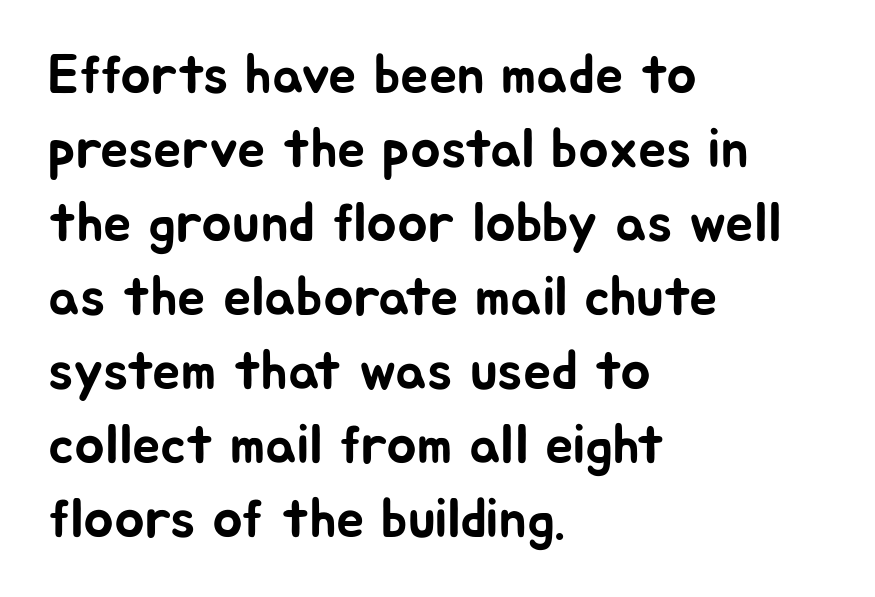
These lines are rendered in a variable-pitch font. Evenly set lines give the paragraph a standard silhouette. The font's upright variant was chosen for this text. Descender tails drop into unmarked territory. The paragraph shown leans on its left margin. No feet cap the strokes, marking this as sans-serif type.
